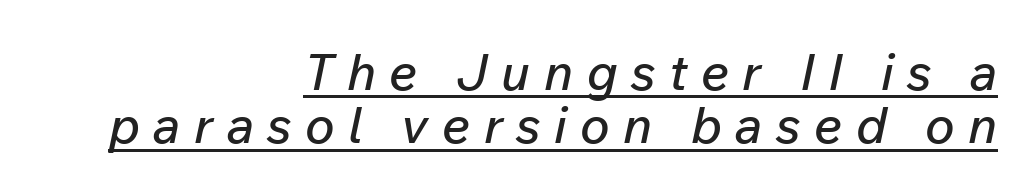
{"italic": "yes", "lean": "right", "slant_degrees": 12, "width": "normal", "stroke_contrast": "low", "x_height": "medium", "monospaced": "no", "underline": "yes", "align": "right", "line_spacing": "tight", "line_spacing_ratio": 1.07, "letter_spacing": "wide", "letter_spacing_em": 0.27, "glyph_px": 50}
